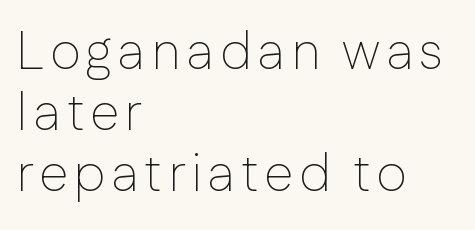
Q: Is the text bold? A: No.
Q: Is the text italic (slanted)? A: No, it is upright.
Q: Is the typeface a serif or a sans-serif typeface? A: Sans-serif.
Q: Is the text underlined? A: No.
Q: How is the paragraph aligned? A: Left-aligned.
Q: Is the spacing between lines tight, normal or loose? A: Tight.
Q: Width (condensed, normal, or wide)? A: Normal.
Q: Stroke contrast? A: Low.
Q: x-height? A: Medium.
Q: Monospaced? A: No.
